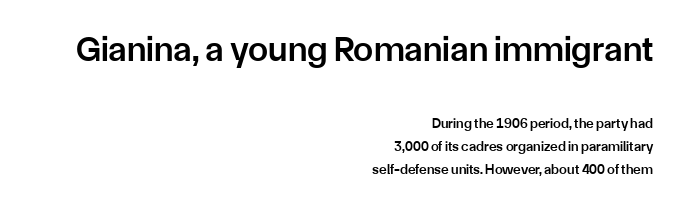
Vertical strokes here are truly vertical. These lines are set flush right with a ragged left edge. Compared with an ordinary text face, these strokes are moderately heavier — a semibold. Letters rest on an invisible, unmarked baseline.
